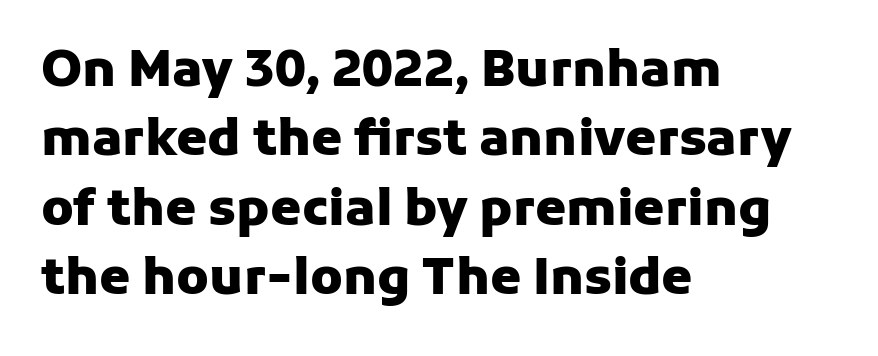
Q: Is the text bold? A: Yes.
Q: Is the text italic (slanted)? A: No, it is upright.
Q: Is the typeface a serif or a sans-serif typeface? A: Sans-serif.
Q: Is the text underlined? A: No.
Q: How is the paragraph aligned? A: Left-aligned.
Q: Is the spacing between letters normal or unusually wide? A: Normal.
Q: Is the spacing between lines tight, normal or loose? A: Normal.
Q: Width (condensed, normal, or wide)? A: Normal.
Q: Stroke contrast? A: Low.
Q: x-height? A: Medium.
Q: Monospaced? A: No.
